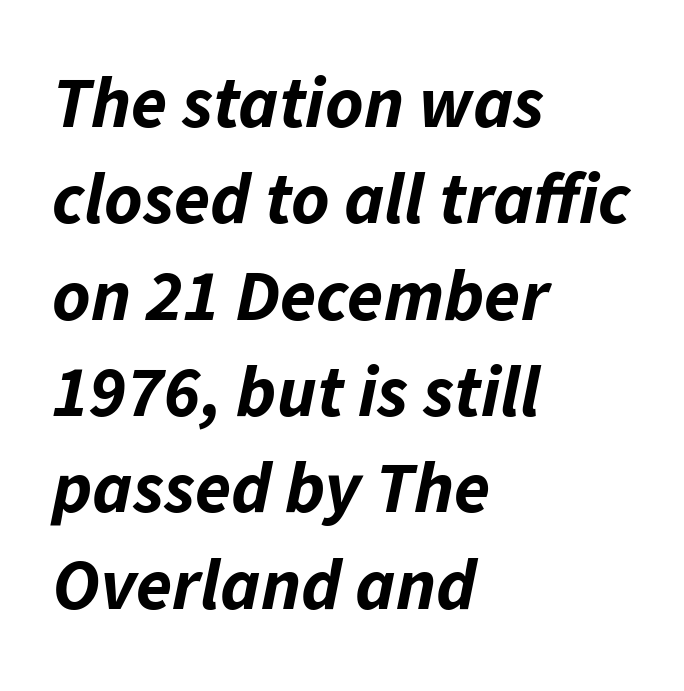
Q: Is the text bold? A: Yes.
Q: Is the text italic (slanted)? A: Yes, it leans right by about 11 degrees.
Q: Is the text underlined? A: No.
Q: How is the paragraph aligned? A: Left-aligned.
Q: Is the spacing between letters normal or unusually wide? A: Normal.
Q: Is the spacing between lines tight, normal or loose? A: Normal.
Q: Width (condensed, normal, or wide)? A: Normal.
Q: Stroke contrast? A: Low.
Q: x-height? A: Medium.
Q: Monospaced? A: No.
